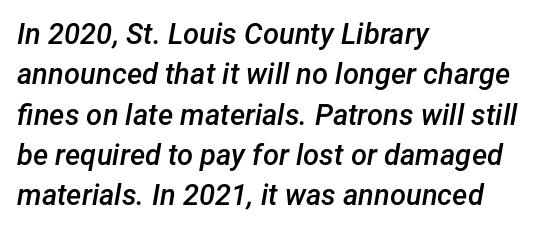
The image shows 29 px semibold type, italic (leaning right); set left-aligned, normal line spacing (1.39x), normal letter spacing, not underlined; low stroke contrast and a medium x-height.
